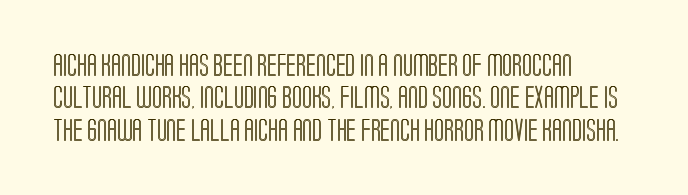
{"italic": "no", "underline": "no", "align": "left", "line_spacing": "normal", "line_spacing_ratio": 1.41, "letter_spacing": "normal", "letter_spacing_em": 0.0, "glyph_px": 23}
